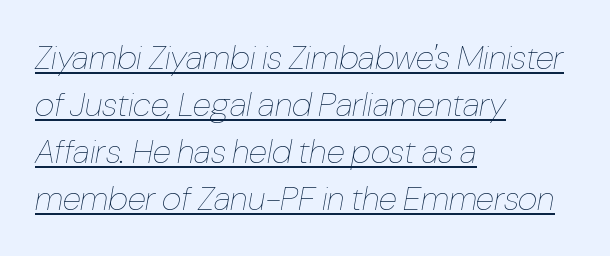
Q: Is the text bold? A: No.
Q: Is the text italic (slanted)? A: Yes, it leans right by about 10 degrees.
Q: Is the text underlined? A: Yes.
Q: How is the paragraph aligned? A: Left-aligned.
Q: Is the spacing between letters normal or unusually wide? A: Normal.
Q: Is the spacing between lines tight, normal or loose? A: Normal.
Q: Width (condensed, normal, or wide)? A: Condensed.
Q: Stroke contrast? A: Low.
Q: x-height? A: Medium.
Q: Monospaced? A: No.
